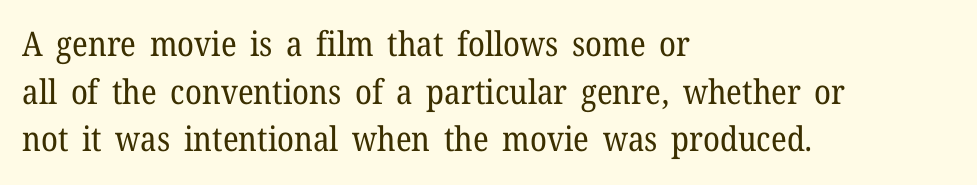
The glyphs are unaccompanied by any horizontal stroke below them. Heaviness? Minimal to ordinary, like unemphasized prose. Left-aligned paragraph, ragged on the right. Varying glyph widths throughout — classic text-font behaviour.
